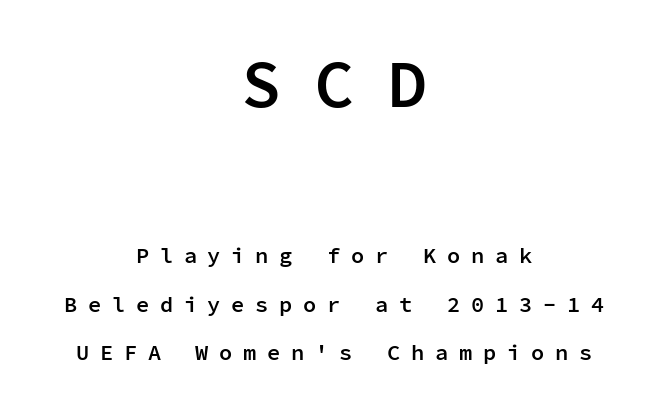
{"serif": "no", "italic": "no", "bold": "semi", "weight": "semibold", "width": "normal", "stroke_contrast": "low", "x_height": "medium", "monospaced": "yes", "underline": "no", "align": "center", "line_spacing": "loose", "line_spacing_ratio": 2.19, "letter_spacing": "wide", "letter_spacing_em": 0.49, "larger_block": "first", "size_ratio": 3.05, "glyph_px": 67}
